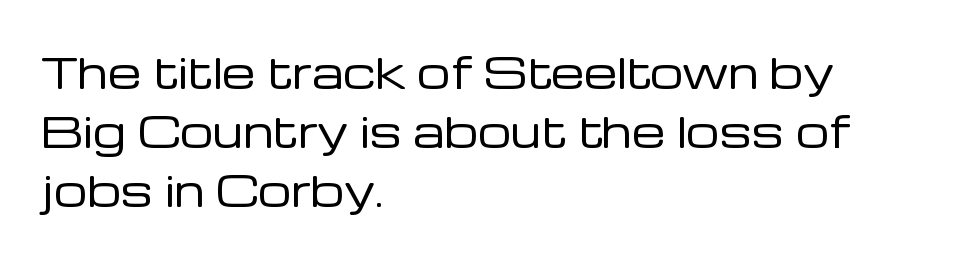
A classic flush-left, rag-right setting is used for this passage. A typesetter would mark this as roman, not italic. Here the glyphs are tracked normally, forming tight word shapes. No heavy texture on the line: the type isn't bold.
